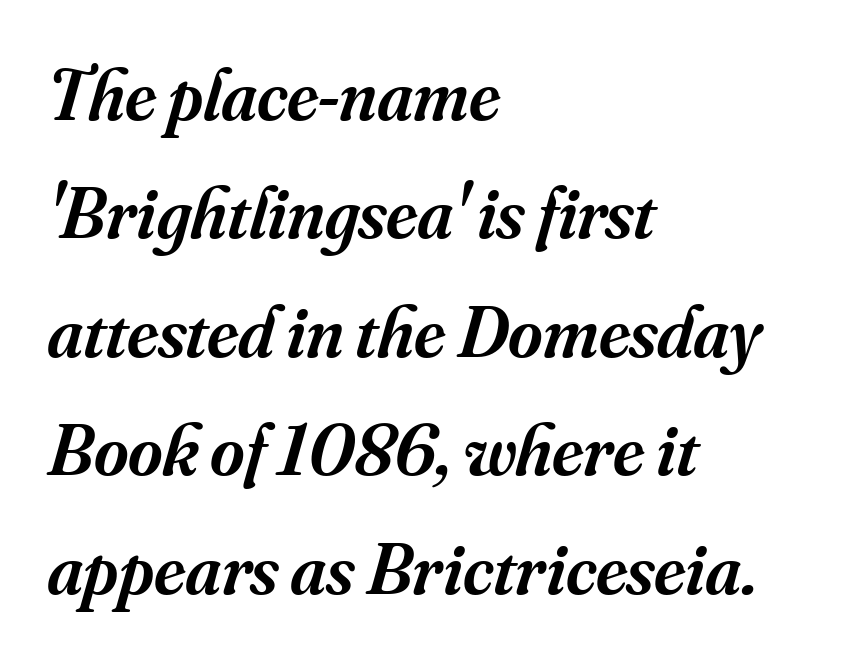
Q: Is the text bold? A: Semi-bold.
Q: Is the text italic (slanted)? A: Yes, it leans right by about 16 degrees.
Q: Is the typeface a serif or a sans-serif typeface? A: Serif.
Q: Is the text underlined? A: No.
Q: How is the paragraph aligned? A: Left-aligned.
Q: Is the spacing between letters normal or unusually wide? A: Normal.
Q: Is the spacing between lines tight, normal or loose? A: Normal.
Q: Width (condensed, normal, or wide)? A: Normal.
Q: Stroke contrast? A: Medium.
Q: x-height? A: Small.
Q: Monospaced? A: No.
